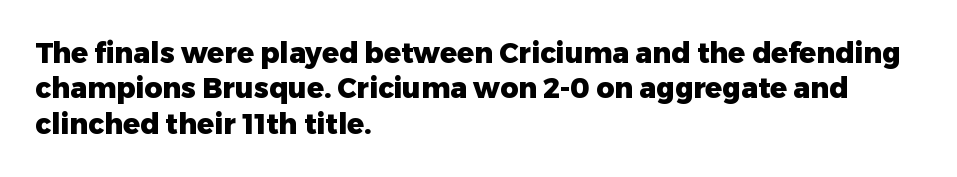
Glyph-to-glyph distance matches everyday printed text. Whoever set this chose a conventional vertical rhythm. Horizontally, the lines are justified to the leading edge only. The letters advance in unequal steps, a hallmark of proportional type.
